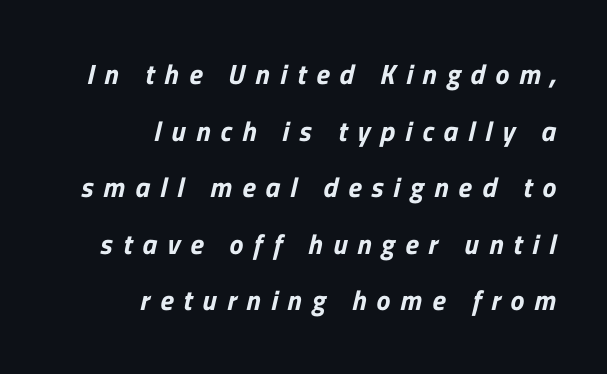
The image shows 28 px sans-serif type; set right-aligned, loose line spacing (2.02x), unusually wide letter spacing (+0.36 em), not underlined; low stroke contrast and a medium x-height.
